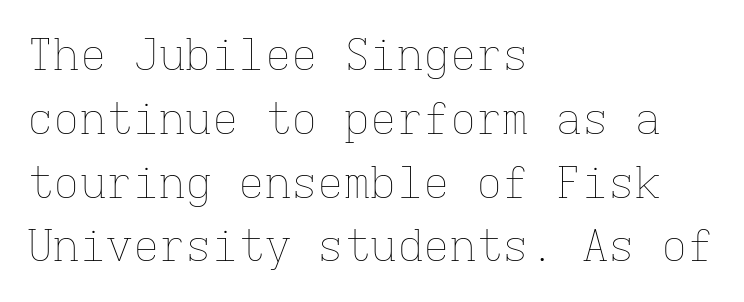
The image shows 44 px thin type, upright, monospaced; set left-aligned, normal line spacing (1.45x), normal letter spacing, not underlined; low stroke contrast and a medium x-height.
